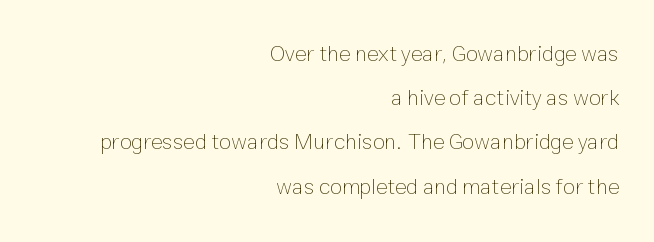
The image shows 22 px text type, upright; set right-aligned, loose line spacing (2.01x), normal letter spacing, not underlined.
